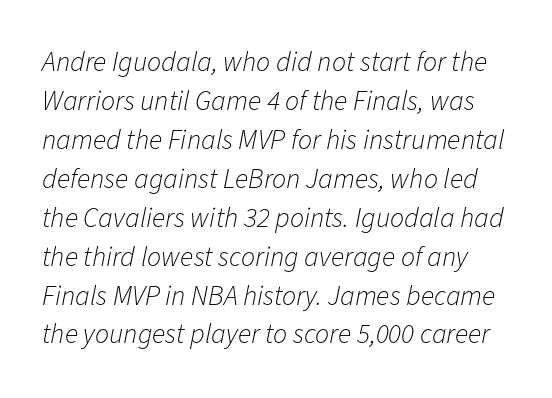
The baseline area is clear. On a weight scale, this lands at 450 or below. Observe the ordinary spacing: letters are neighbours, not strangers. The axis of the letterforms is tilted away from vertical. Looks like regular typesetting: each glyph gets only the width it needs. This sample keeps an unexceptional amount of space between lines.
